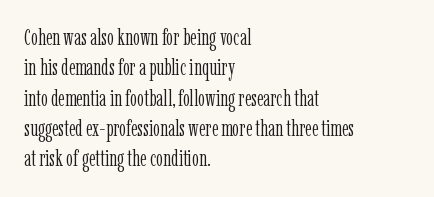
Q: Is the text bold? A: No.
Q: Is the text italic (slanted)? A: No, it is upright.
Q: Is the text underlined? A: No.
Q: How is the paragraph aligned? A: Left-aligned.
Q: Is the spacing between letters normal or unusually wide? A: Normal.
Q: Is the spacing between lines tight, normal or loose? A: Normal.
